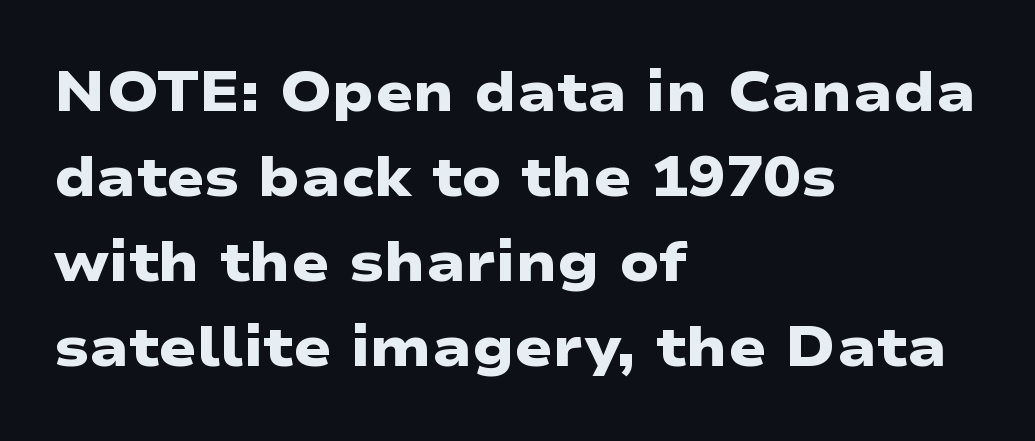
If you drew a ruler down the left edge, every line would touch it. Looks like regular typesetting: each glyph gets only the width it needs. Rule under the text: the space is simply empty. Between one letter and the next there's only the usual sliver of space.
